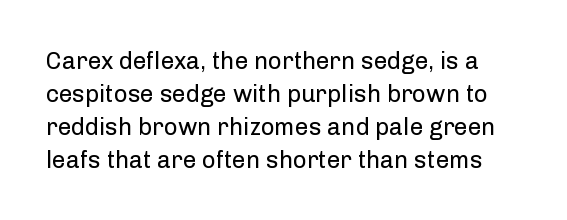
{"italic": "no", "bold": "no", "underline": "no", "line_spacing": "normal", "line_spacing_ratio": 1.37, "letter_spacing": "normal", "letter_spacing_em": 0.0, "glyph_px": 24}
